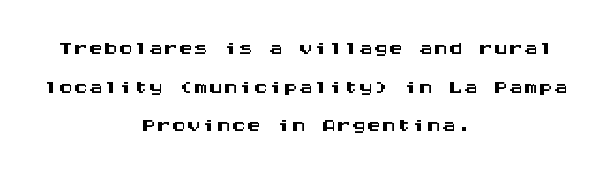
The image shows 30 px wide sans-serif type, upright, monospaced; set centered, normal line spacing (1.29x), normal letter spacing, not underlined; medium stroke contrast and a large x-height.
